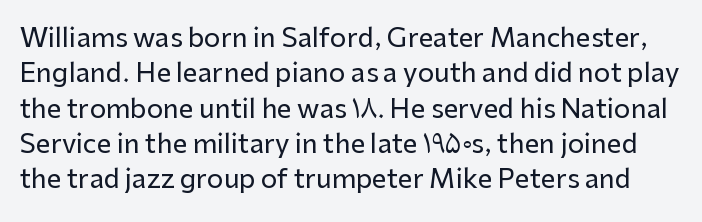
{"italic": "no", "underline": "no", "line_spacing": "normal", "line_spacing_ratio": 1.36, "letter_spacing": "normal", "letter_spacing_em": 0.0, "glyph_px": 26}
